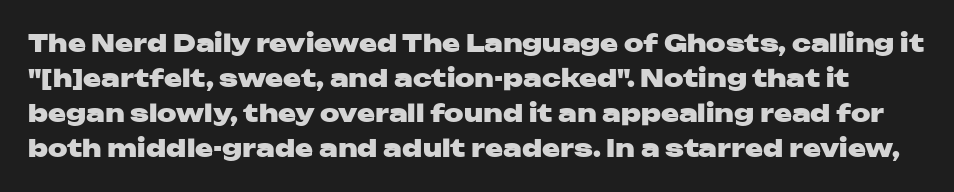
These lines carry a lot of weight — the face is fully bold. Notice how the stems are strictly vertical — no italics here. Inter-character spacing is left at the font's built-in metrics. Has an underline been added? It has not.
